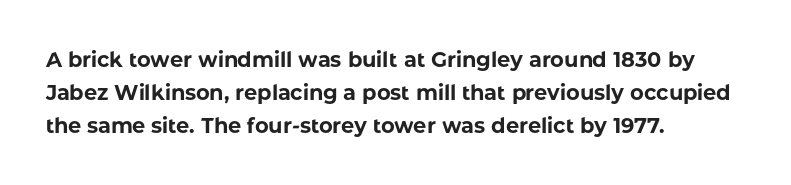
Q: Is the text bold? A: Yes.
Q: Is the text italic (slanted)? A: No, it is upright.
Q: Is the text underlined? A: No.
Q: How is the paragraph aligned? A: Left-aligned.
Q: Is the spacing between letters normal or unusually wide? A: Normal.
Q: Is the spacing between lines tight, normal or loose? A: Normal.
